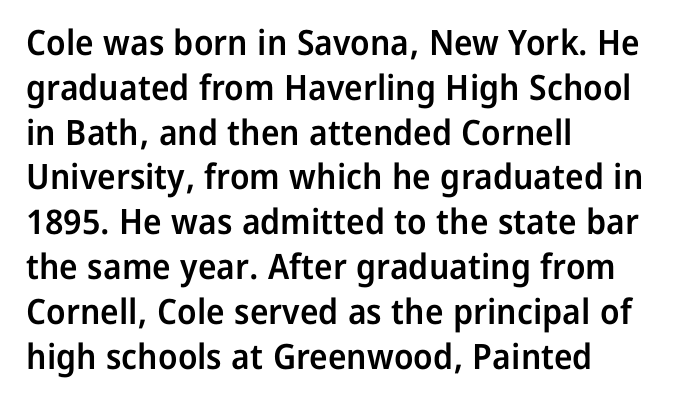
{"serif": "no", "italic": "no", "bold": "semi", "weight": "semibold", "width": "normal", "stroke_contrast": "low", "x_height": "medium", "monospaced": "no", "underline": "no", "align": "left", "line_spacing": "normal", "line_spacing_ratio": 1.28, "letter_spacing": "normal", "letter_spacing_em": 0.0, "glyph_px": 35}
